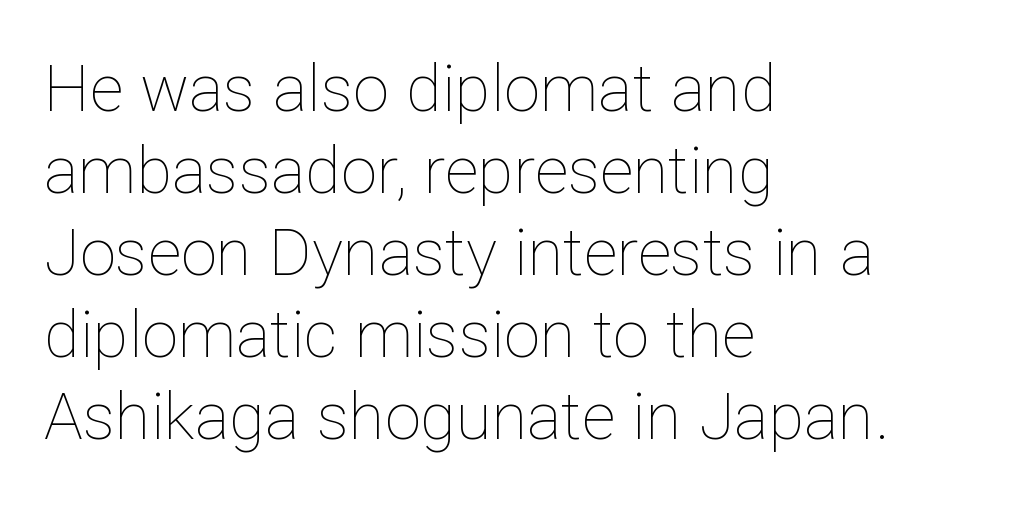
The image shows 65 px thin type, upright; set left-aligned, normal line spacing (1.26x), normal letter spacing, not underlined; low stroke contrast and a medium x-height.
